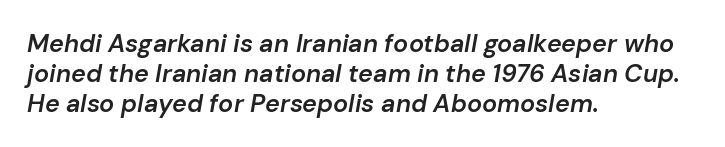
There is no visible air inserted between adjacent glyphs. Students, this is semibold: more ink than regular, less than bold. Slanted lettering throughout. Short and long lines alike share a common starting point at left. Each row of text sits above clean, open space.
